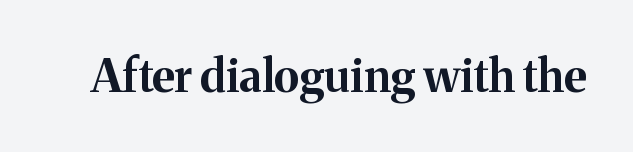
The image shows 45 px bold serif type, upright; set normal letter spacing, not underlined; medium stroke contrast and a medium x-height.
